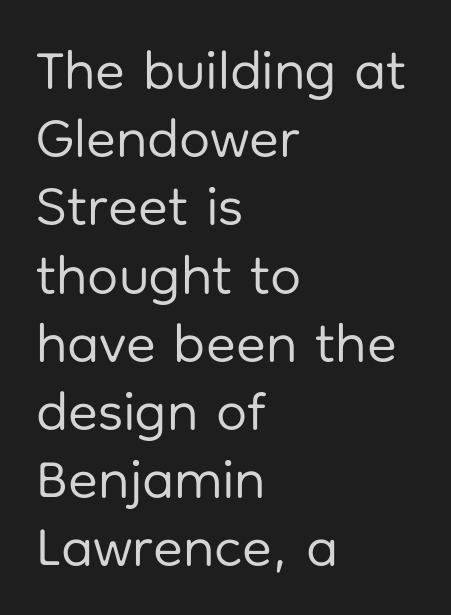
The image shows 55 px regular-weight sans-serif type, upright; set left-aligned, line spacing 1.24x, normal letter spacing, not underlined; low stroke contrast and a medium x-height.
